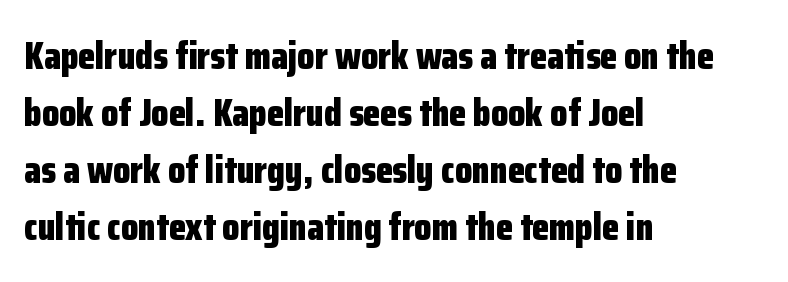
{"serif": "no", "italic": "no", "bold": "yes", "weight": "bold", "width": "condensed", "stroke_contrast": "low", "x_height": "medium", "monospaced": "no", "underline": "no", "align": "left", "line_spacing": "normal", "line_spacing_ratio": 1.46, "letter_spacing": "normal", "letter_spacing_em": 0.0, "glyph_px": 39}
